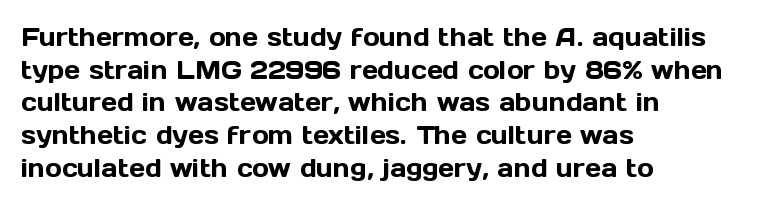
{"italic": "no", "underline": "no", "align": "left", "line_spacing": "normal", "line_spacing_ratio": 1.31, "letter_spacing": "normal", "letter_spacing_em": 0.0, "glyph_px": 25}
